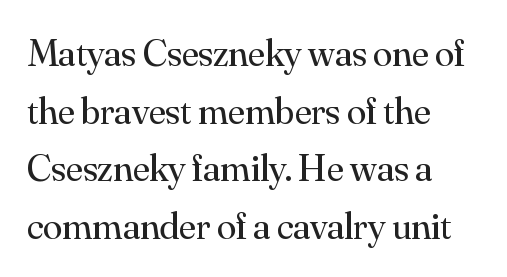
Q: Is the text bold? A: No.
Q: Is the text italic (slanted)? A: No, it is upright.
Q: Is the typeface a serif or a sans-serif typeface? A: Serif.
Q: Is the text underlined? A: No.
Q: How is the paragraph aligned? A: Left-aligned.
Q: Is the spacing between letters normal or unusually wide? A: Normal.
Q: Is the spacing between lines tight, normal or loose? A: Normal.
Q: Width (condensed, normal, or wide)? A: Normal.
Q: Stroke contrast? A: Medium.
Q: x-height? A: Small.
Q: Monospaced? A: No.
